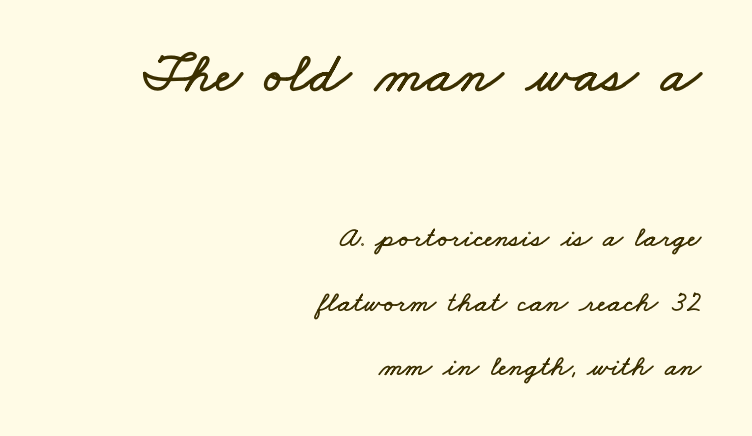
Q: Is the text underlined? A: No.
Q: How is the paragraph aligned? A: Right-aligned.
Q: Is the spacing between letters normal or unusually wide? A: Normal.
Q: Is the spacing between lines tight, normal or loose? A: Loose.
Q: Which block of text is set in a larger size, the first (top) or the second (bottom)? A: The first (top) one.
Q: Width (condensed, normal, or wide)? A: Wide.
Q: Stroke contrast? A: Low.
Q: x-height? A: Small.
Q: Monospaced? A: No.
